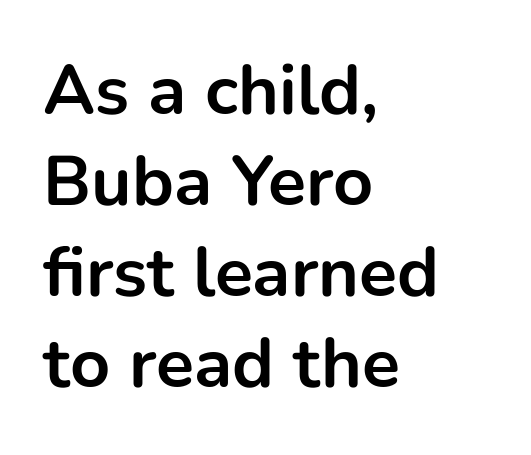
Q: Is the text bold? A: Yes.
Q: Is the text italic (slanted)? A: No, it is upright.
Q: Is the typeface a serif or a sans-serif typeface? A: Sans-serif.
Q: Is the text underlined? A: No.
Q: How is the paragraph aligned? A: Left-aligned.
Q: Is the spacing between letters normal or unusually wide? A: Normal.
Q: Is the spacing between lines tight, normal or loose? A: Normal.
Q: Width (condensed, normal, or wide)? A: Normal.
Q: Stroke contrast? A: Low.
Q: x-height? A: Medium.
Q: Monospaced? A: No.
